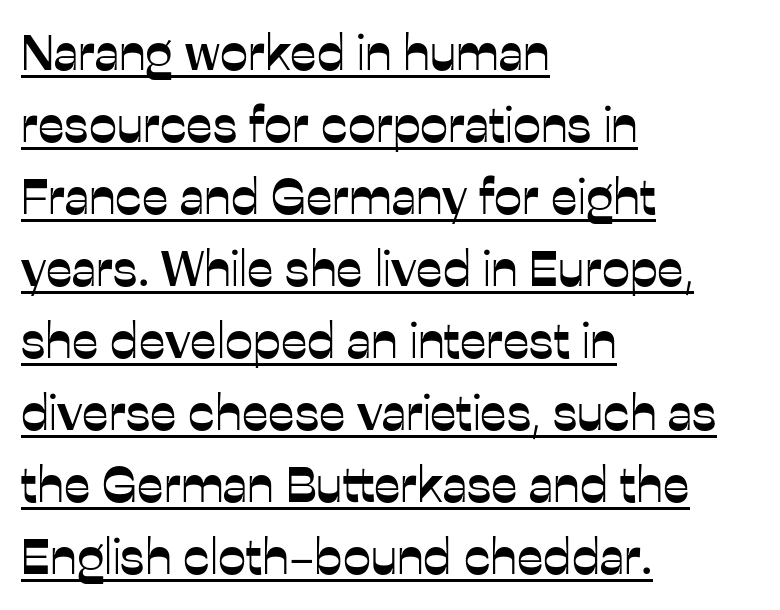
The image shows 50 px sans-serif type, upright; set left-aligned, normal line spacing (1.44x), normal letter spacing, underlined; low stroke contrast and a medium x-height.
